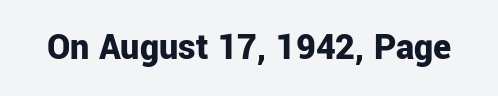
The image shows 38 px bold sans-serif type, upright; set normal letter spacing, not underlined; low stroke contrast and a medium x-height.
